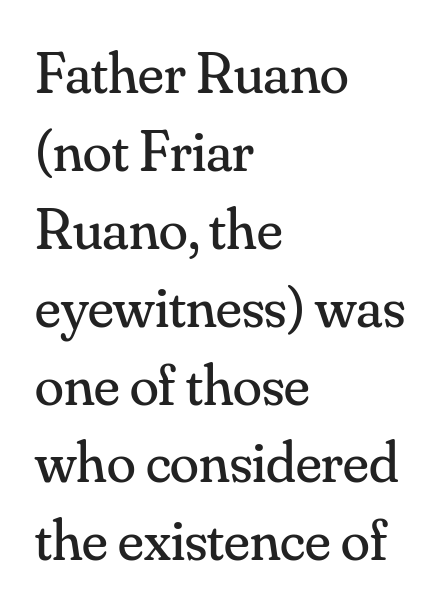
Rows of type keep a routine distance in the vertical direction. Think of a printed novel: that variable character pitch is what you see here. Inter-character spacing is left at the font's built-in metrics. Leftover space on each line is placed entirely after the last word. The font's upright variant was chosen for this text. A clean baseline with only descenders dipping below it.
